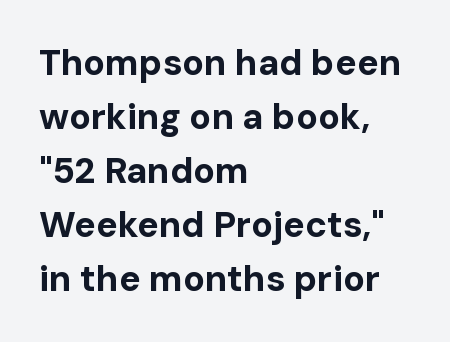
The image shows 36 px bold sans-serif type, upright; set left-aligned, normal line spacing (1.5x), normal letter spacing, not underlined; low stroke contrast and a medium x-height.
